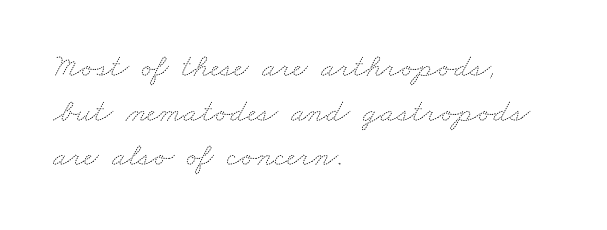
{"bold": "no", "weight": "thin", "width": "wide", "stroke_contrast": "medium", "x_height": "small", "monospaced": "no", "underline": "no", "align": "left", "line_spacing": "normal", "line_spacing_ratio": 1.35, "letter_spacing": "normal", "letter_spacing_em": 0.0, "glyph_px": 33}
